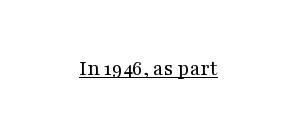
This sample uses plain, unmodified letter spacing. Descenders here cross a horizontal rule under the line. Where is the straight margin? There isn't one; the lines are centered. Summary of weight: not heavy and not bold.
